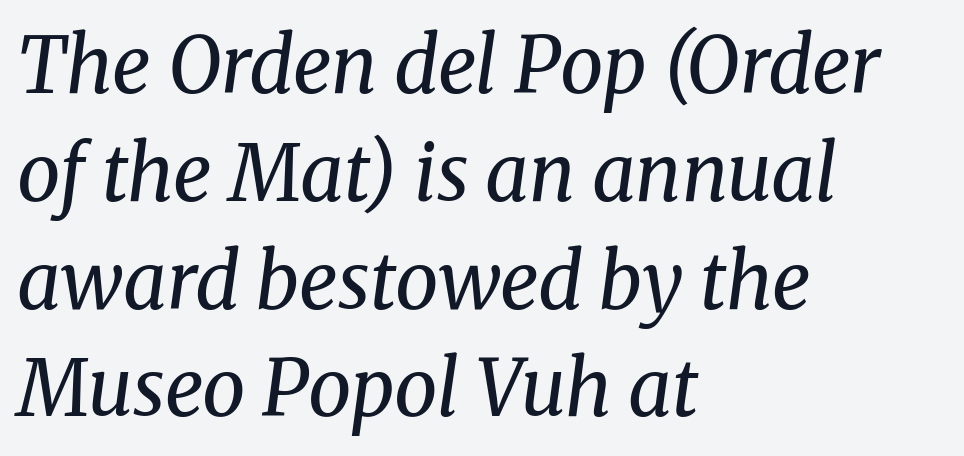
{"serif": "yes", "italic": "yes", "lean": "right", "slant_degrees": 8, "bold": "no", "weight": "regular", "width": "normal", "stroke_contrast": "medium", "x_height": "medium", "monospaced": "no", "underline": "no", "align": "left", "line_spacing": "normal", "line_spacing_ratio": 1.4, "letter_spacing": "normal", "letter_spacing_em": 0.0, "glyph_px": 77}
